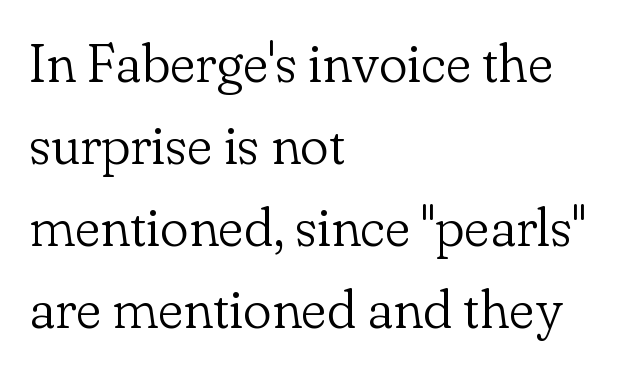
Underline: absent. Every stem runs plumb, perpendicular to the baseline. Visually the block forms a straight wall on the left and a jagged coastline on the right. Look at the bottom of the vertical strokes: they flare into serifs here. The block of text has a typical density, with ordinary space between rows. Each letter keeps its own natural width here, so spacing adapts to shape.
